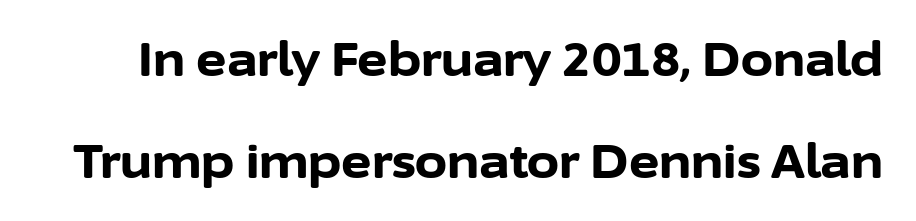
I'd describe the lettering as bold — thick and assertive. The font family rendered here belongs to the sans-serif group. Observe the ordinary spacing: letters are neighbours, not strangers. Proportional: the letters do not fall into vertical columns. Words float on clear page, feet unadorned.
